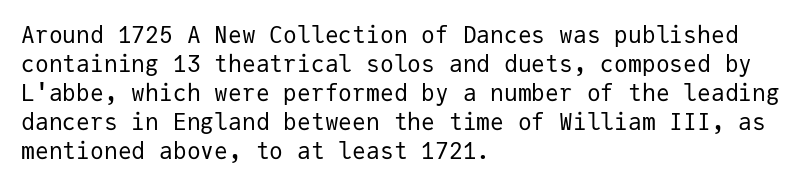
Q: Is the text bold? A: No.
Q: Is the text italic (slanted)? A: No, it is upright.
Q: Is the text underlined? A: No.
Q: How is the paragraph aligned? A: Left-aligned.
Q: Is the spacing between letters normal or unusually wide? A: Normal.
Q: Is the spacing between lines tight, normal or loose? A: Normal.
